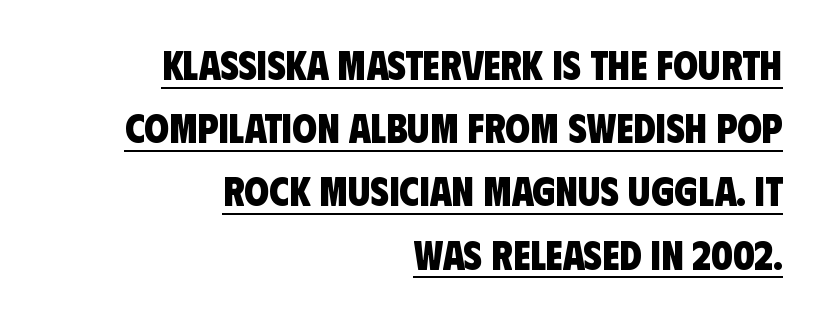
Q: Is the text bold? A: Yes.
Q: Is the typeface a serif or a sans-serif typeface? A: Sans-serif.
Q: Is the text underlined? A: Yes.
Q: How is the paragraph aligned? A: Right-aligned.
Q: Is the spacing between letters normal or unusually wide? A: Normal.
Q: Is the spacing between lines tight, normal or loose? A: Normal.
Q: Width (condensed, normal, or wide)? A: Condensed.
Q: Stroke contrast? A: Low.
Q: x-height? A: Large.
Q: Monospaced? A: No.
